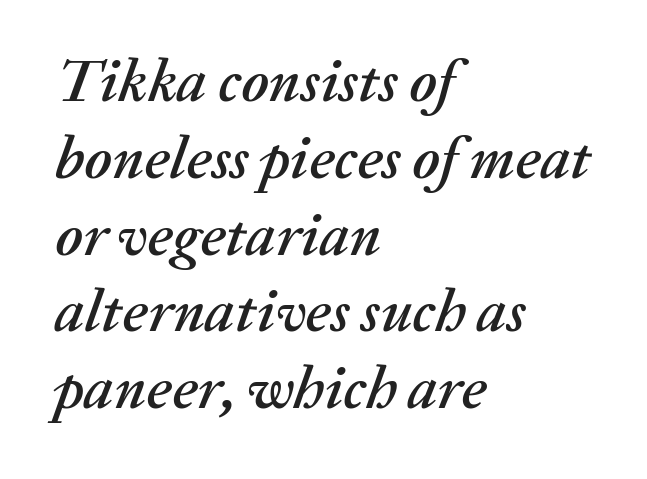
{"italic": "yes", "lean": "right", "slant_degrees": 20, "width": "normal", "stroke_contrast": "medium", "x_height": "medium", "monospaced": "no", "underline": "no", "align": "left", "line_spacing": "normal", "line_spacing_ratio": 1.28, "letter_spacing": "normal", "letter_spacing_em": 0.0, "glyph_px": 60}
